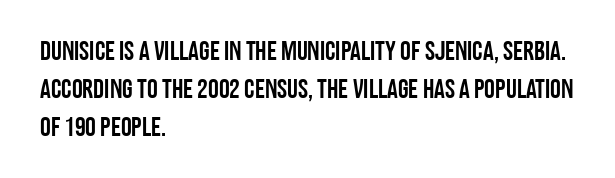
The image shows 27 px text type, upright; set left-aligned, normal line spacing (1.41x), normal letter spacing, not underlined.
